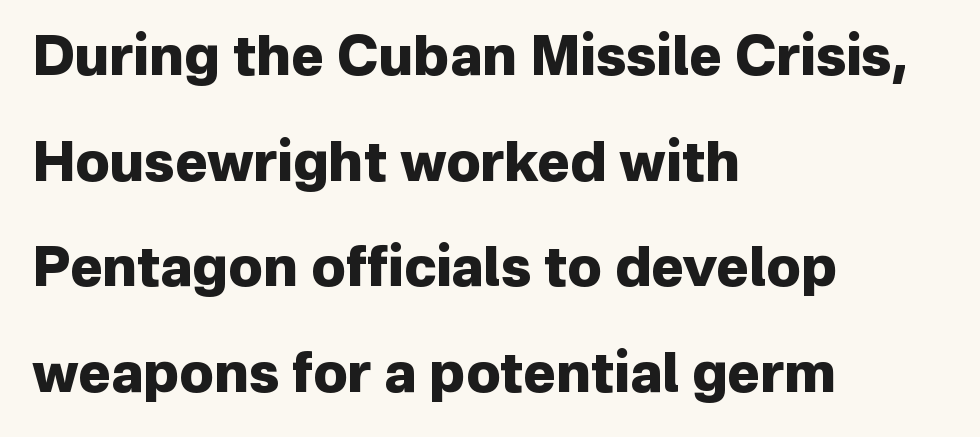
Font category for this specimen: sans-serif. A typesetter would call this proportional, since set widths differ per character. The line texture is even and compact thanks to regular tracking. The lines are spread far apart with generous leading. This is roman type, the default non-slanted kind.
